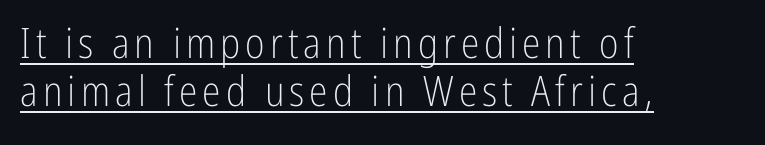
Q: Is the text bold? A: No.
Q: Is the text italic (slanted)? A: No, it is upright.
Q: Is the typeface a serif or a sans-serif typeface? A: Sans-serif.
Q: Is the text underlined? A: Yes.
Q: How is the paragraph aligned? A: Left-aligned.
Q: Is the spacing between lines tight, normal or loose? A: Tight.
Q: Width (condensed, normal, or wide)? A: Condensed.
Q: Stroke contrast? A: Low.
Q: x-height? A: Medium.
Q: Monospaced? A: No.
